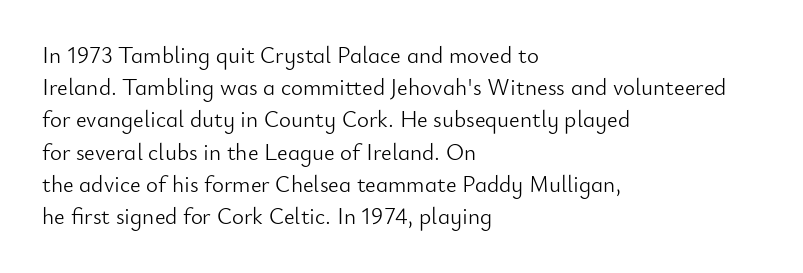
{"italic": "no", "bold": "no", "underline": "no", "align": "left", "line_spacing": "normal", "line_spacing_ratio": 1.4, "letter_spacing": "normal", "letter_spacing_em": 0.0, "glyph_px": 23}
